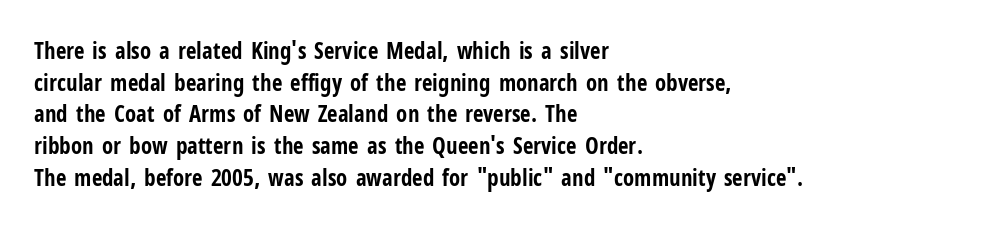
Q: Is the text bold? A: Yes.
Q: Is the text italic (slanted)? A: No, it is upright.
Q: Is the text underlined? A: No.
Q: How is the paragraph aligned? A: Left-aligned.
Q: Is the spacing between letters normal or unusually wide? A: Normal.
Q: Is the spacing between lines tight, normal or loose? A: Normal.
